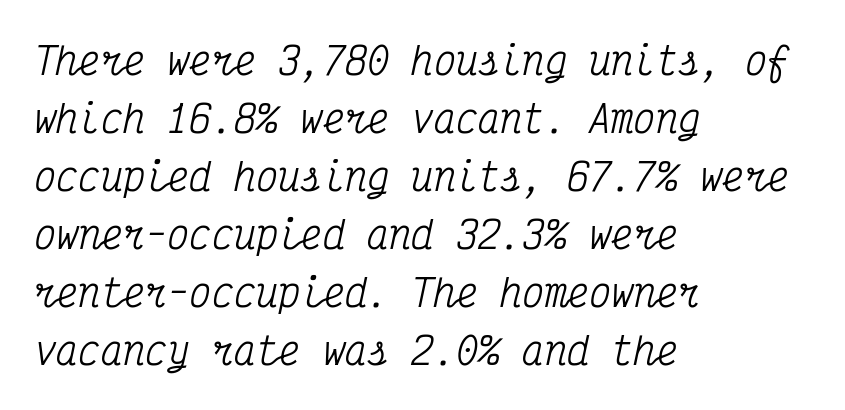
Q: Is the text italic (slanted)? A: Yes, it leans right by about 12 degrees.
Q: Is the typeface a serif or a sans-serif typeface? A: Serif.
Q: Is the text underlined? A: No.
Q: How is the paragraph aligned? A: Left-aligned.
Q: Is the spacing between letters normal or unusually wide? A: Normal.
Q: Is the spacing between lines tight, normal or loose? A: Normal.
Q: Width (condensed, normal, or wide)? A: Condensed.
Q: Stroke contrast? A: Medium.
Q: x-height? A: Medium.
Q: Monospaced? A: Yes.
